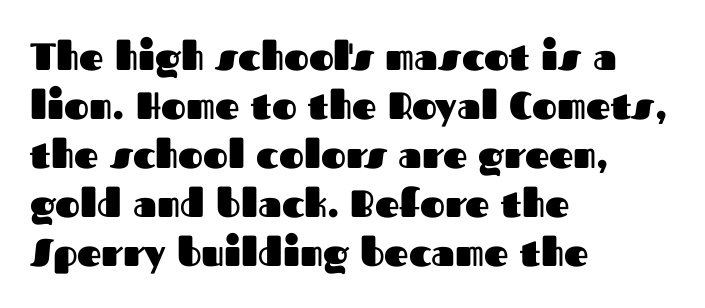
The ragged edge is on the right, which tells us the setting is flush left. Vertical spacing — default. Honestly, there is no underline to notice here at all. The glyphs have the mass of a bold cut.
